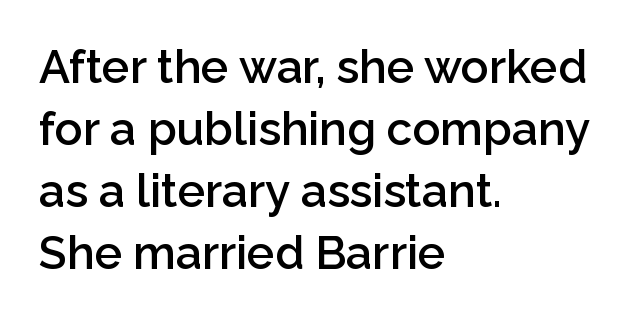
The image shows 46 px semibold sans-serif type, upright; set left-aligned, normal line spacing (1.35x), normal letter spacing, not underlined; low stroke contrast and a medium x-height.
